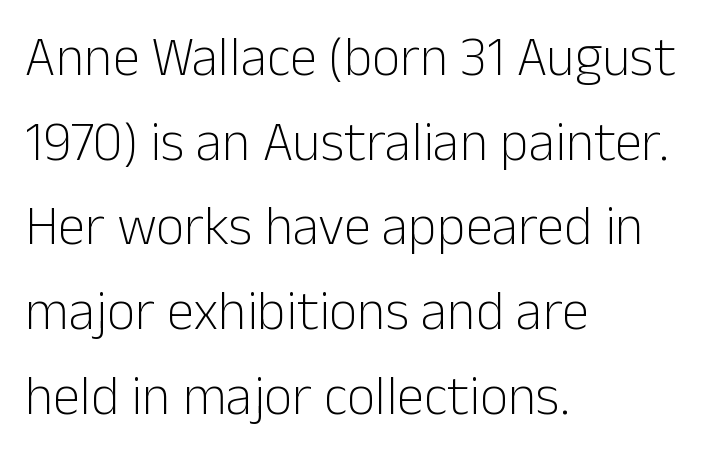
Q: Is the text bold? A: No.
Q: Is the text italic (slanted)? A: No, it is upright.
Q: Is the typeface a serif or a sans-serif typeface? A: Sans-serif.
Q: Is the text underlined? A: No.
Q: How is the paragraph aligned? A: Left-aligned.
Q: Is the spacing between letters normal or unusually wide? A: Normal.
Q: Is the spacing between lines tight, normal or loose? A: Normal.
Q: Width (condensed, normal, or wide)? A: Normal.
Q: Stroke contrast? A: Low.
Q: x-height? A: Medium.
Q: Monospaced? A: No.
